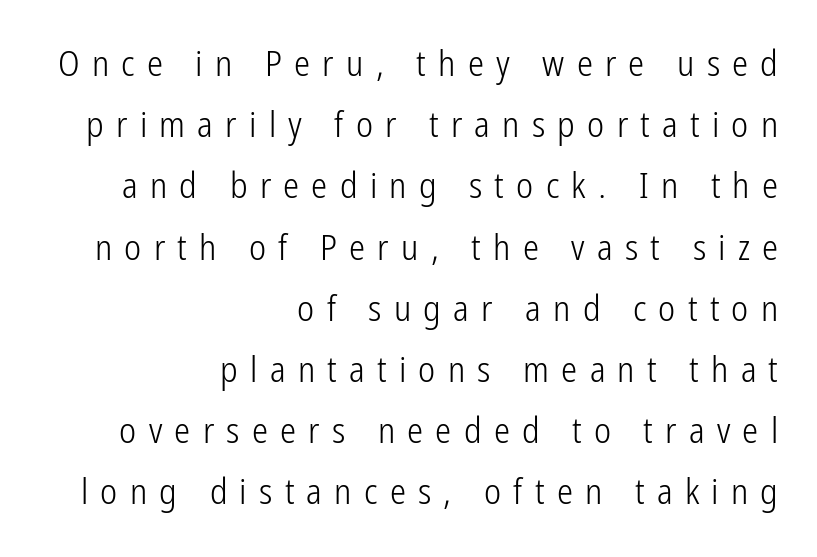
Q: Is the text bold? A: No.
Q: Is the text italic (slanted)? A: No, it is upright.
Q: Is the typeface a serif or a sans-serif typeface? A: Sans-serif.
Q: Is the text underlined? A: No.
Q: How is the paragraph aligned? A: Right-aligned.
Q: Is the spacing between letters normal or unusually wide? A: Unusually wide.
Q: Is the spacing between lines tight, normal or loose? A: Normal.
Q: Width (condensed, normal, or wide)? A: Condensed.
Q: Stroke contrast? A: Low.
Q: x-height? A: Medium.
Q: Monospaced? A: No.
